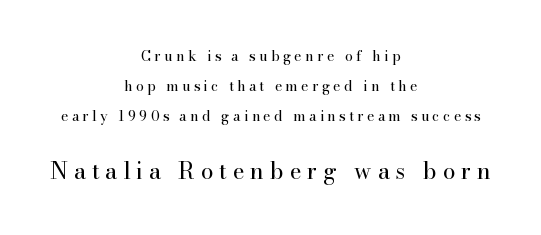
The image shows 23 px text type, upright; set centered, loose line spacing (2.14x), unusually wide letter spacing (+0.25 em), not underlined; the second (bottom) block is 1.64x larger.
